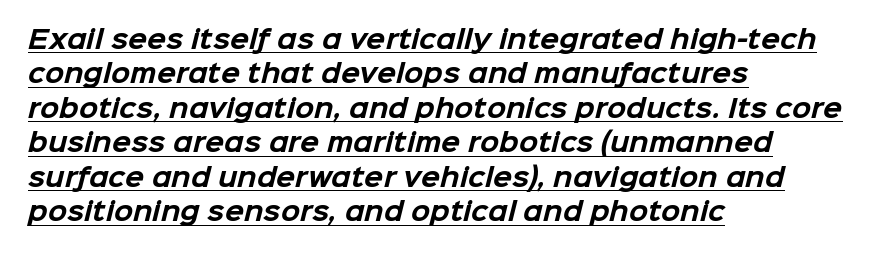
{"bold": "yes", "underline": "yes", "align": "left", "line_spacing": "normal", "line_spacing_ratio": 1.38, "letter_spacing": "normal", "letter_spacing_em": 0.0, "glyph_px": 25}
